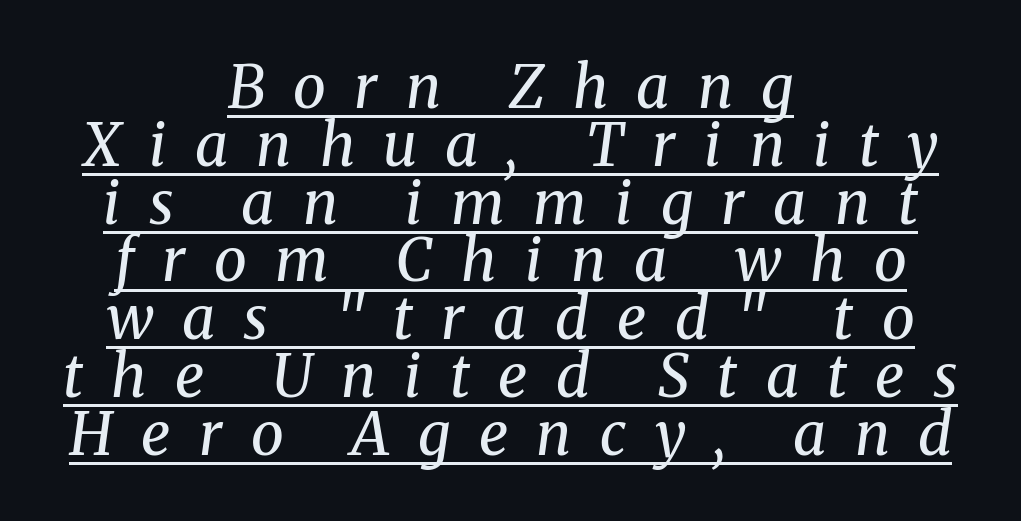
Yep, those are serifs on the letters. No letter is thick-stroked: the sample isn't bold. Visually the block forms a symmetrical silhouette, jagged on both flanks. The line-height multiplier appears low, near solid setting. You could not count columns in this text — the font is proportionally spaced.
